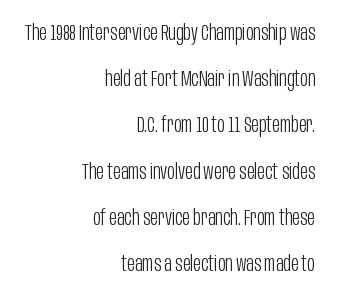
Q: Is the text bold? A: No.
Q: Is the text italic (slanted)? A: No, it is upright.
Q: Is the text underlined? A: No.
Q: How is the paragraph aligned? A: Right-aligned.
Q: Is the spacing between letters normal or unusually wide? A: Normal.
Q: Is the spacing between lines tight, normal or loose? A: Loose.
